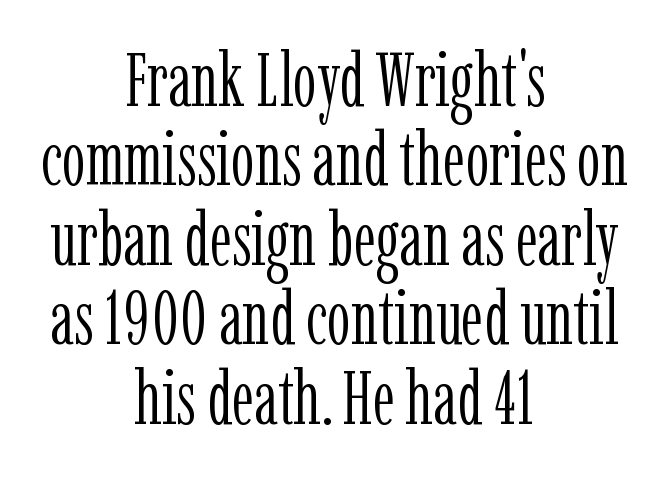
The image shows 75 px light, condensed serif type, upright; set centered, tight line spacing (1.06x), normal letter spacing, not underlined; low stroke contrast and a medium x-height.
